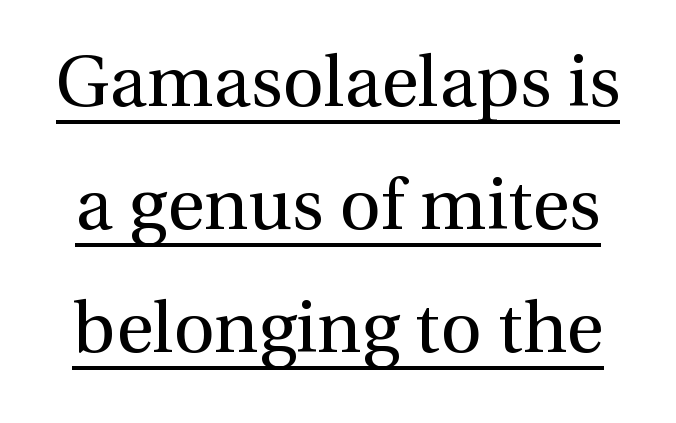
The image shows 72 px regular-weight serif type, upright; set line spacing 1.71x, normal letter spacing, underlined; a medium x-height.
